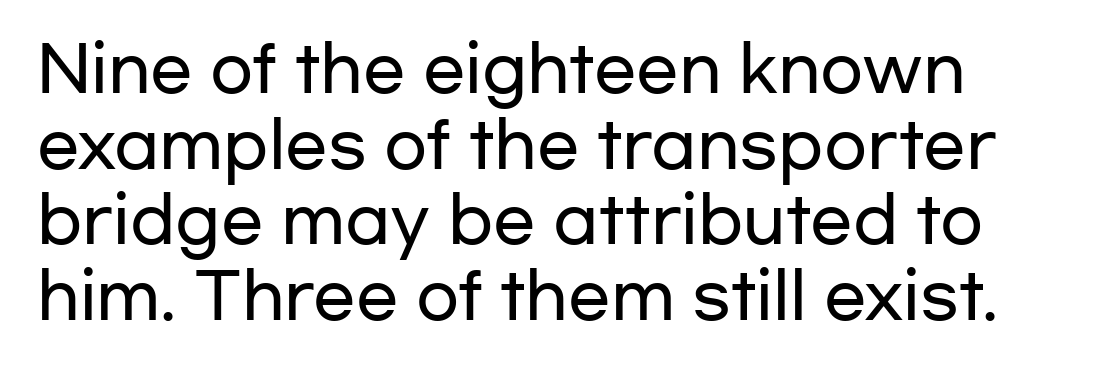
The image shows 63 px wide sans-serif type, upright; set line spacing 1.2x, normal letter spacing, not underlined; low stroke contrast and a medium x-height.
